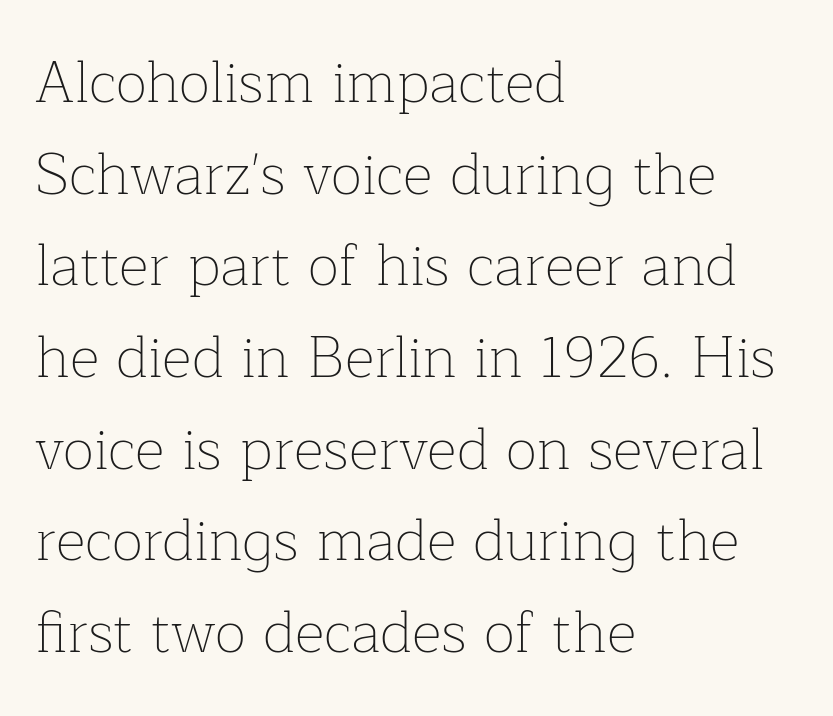
{"serif": "yes", "italic": "no", "bold": "no", "weight": "thin", "width": "normal", "stroke_contrast": "low", "x_height": "medium", "monospaced": "no", "underline": "no", "align": "left", "line_spacing": "normal", "line_spacing_ratio": 1.58, "letter_spacing": "normal", "letter_spacing_em": 0.0, "glyph_px": 58}
